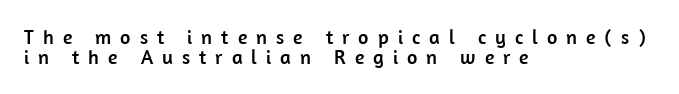
Q: Is the text italic (slanted)? A: No, it is upright.
Q: Is the text underlined? A: No.
Q: How is the paragraph aligned? A: Left-aligned.
Q: Is the spacing between letters normal or unusually wide? A: Unusually wide.
Q: Is the spacing between lines tight, normal or loose? A: Tight.
